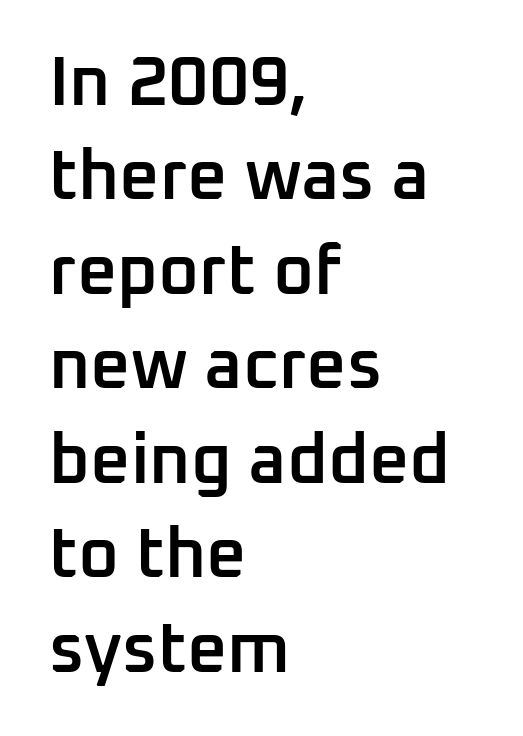
Q: Is the text bold? A: Semi-bold.
Q: Is the text italic (slanted)? A: No, it is upright.
Q: Is the typeface a serif or a sans-serif typeface? A: Sans-serif.
Q: Is the text underlined? A: No.
Q: How is the paragraph aligned? A: Left-aligned.
Q: Is the spacing between letters normal or unusually wide? A: Normal.
Q: Is the spacing between lines tight, normal or loose? A: Normal.
Q: Width (condensed, normal, or wide)? A: Normal.
Q: Stroke contrast? A: Low.
Q: x-height? A: Medium.
Q: Monospaced? A: No.
